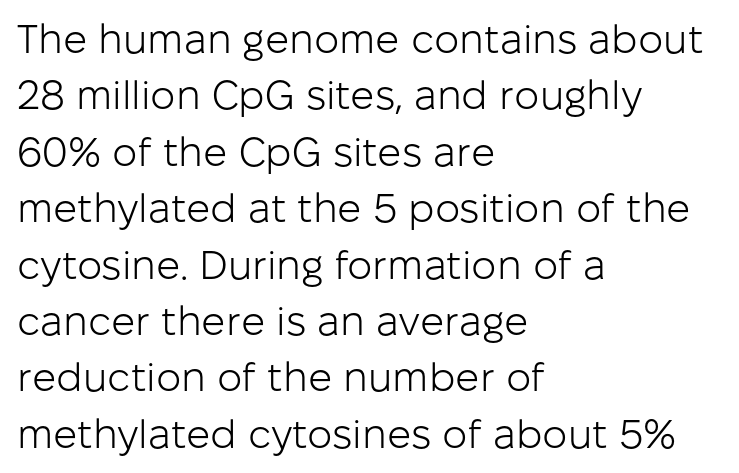
Baseline-to-baseline distance is the conventional proportion of letter height. Inter-character spacing is left at the font's built-in metrics. The letters look calm and open, with moderate or lighter stems. Spacing verdict: proportional, widths tailored to each character. Typographically, this falls in the sans-serif category. Where is the straight margin? On the left.
